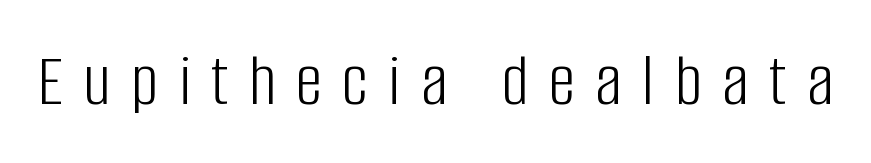
{"serif": "no", "italic": "no", "bold": "no", "weight": "light", "width": "condensed", "stroke_contrast": "low", "x_height": "large", "monospaced": "no", "underline": "no", "letter_spacing": "wide", "letter_spacing_em": 0.27, "glyph_px": 75}
